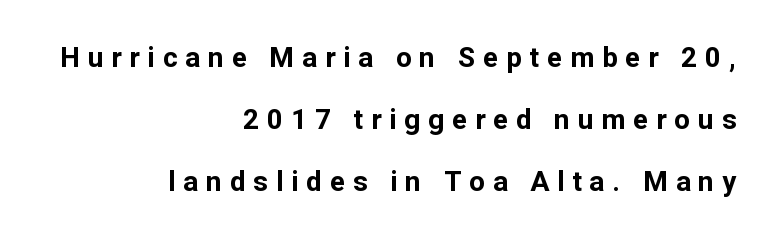
The lines are quadded right. Ascenders rise straight up at ninety degrees. The passage shown stacks its lines with a broad gap. These lines are rendered in a variable-pitch font. Is this a sans? Yes — the strokes have no serifs. You'd pick this weight for a headline — it's a proper bold.
